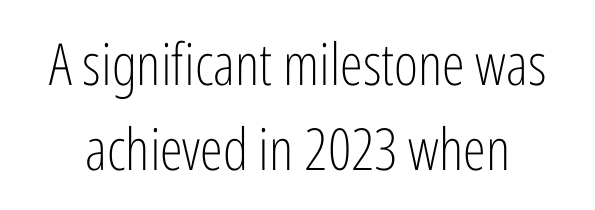
Caption: face not bold, strokes unweighted. Each word holds together tightly as a unit, with standard inter-letter gaps. The space directly below the letters is spotless. Looks like regular typesetting: each glyph gets only the width it needs. Successive baselines arrive at the customary interval. Vertical strokes here are truly vertical.
